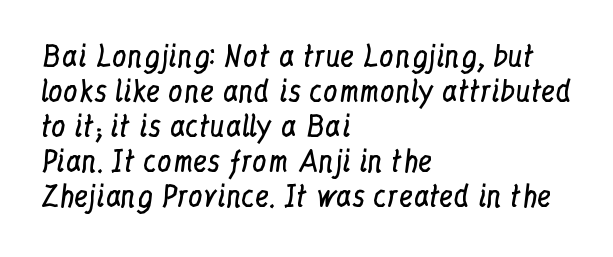
The passage shown is not underscored anywhere. Does extra space separate the letters? No, they use regular spacing. Character widths vary here, with narrow letters taking less room than wide ones. This rendering uses left alignment, leaving the right contour irregular.
